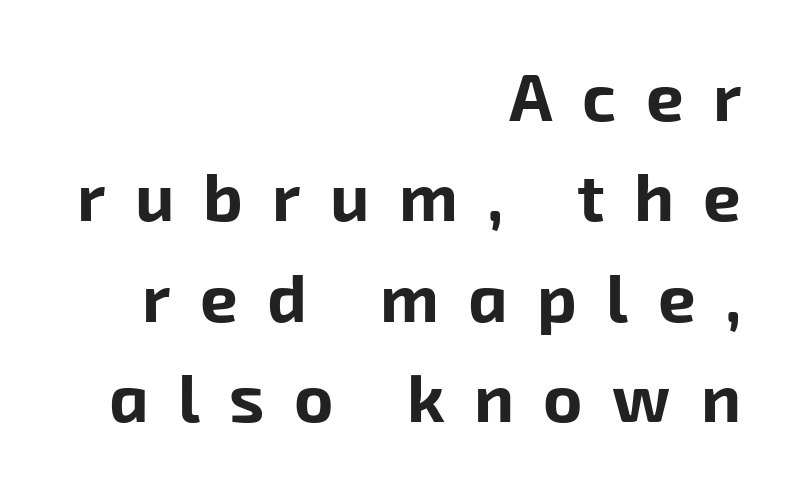
The image shows 67 px bold sans-serif type; set right-aligned, normal line spacing (1.5x), unusually wide letter spacing (+0.44 em), not underlined; low stroke contrast and a medium x-height.
